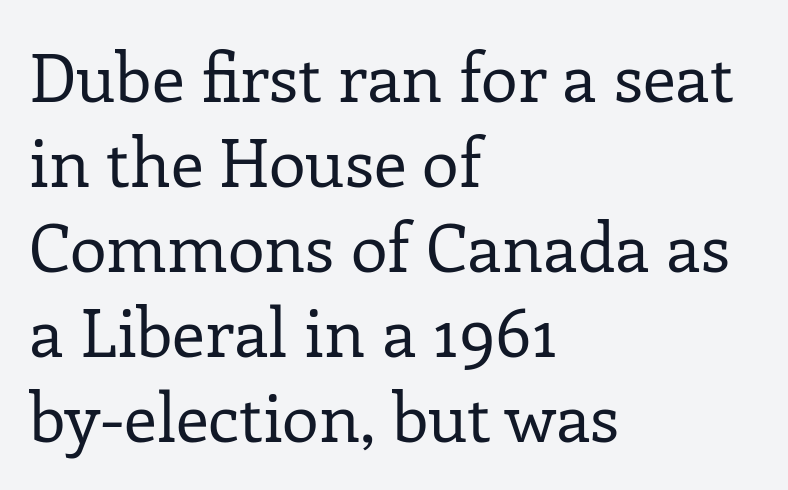
Q: Is the text bold? A: No.
Q: Is the text italic (slanted)? A: No, it is upright.
Q: Is the typeface a serif or a sans-serif typeface? A: Serif.
Q: Is the text underlined? A: No.
Q: How is the paragraph aligned? A: Left-aligned.
Q: Is the spacing between letters normal or unusually wide? A: Normal.
Q: Is the spacing between lines tight, normal or loose? A: Normal.
Q: Width (condensed, normal, or wide)? A: Normal.
Q: Stroke contrast? A: Low.
Q: x-height? A: Medium.
Q: Monospaced? A: No.
